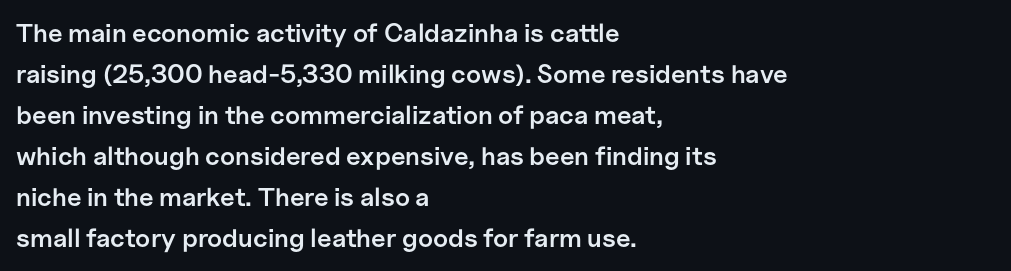
Bold? Not quite — semibold, heavier than regular but stopping short. In CSS terms this would be text-align: left. Does extra space separate the letters? No, they use regular spacing. How would I describe the line gaps? Plain and ordinary. Unlike italic type, these characters show no tilt at all. Honestly, there is no underline to notice here at all.
